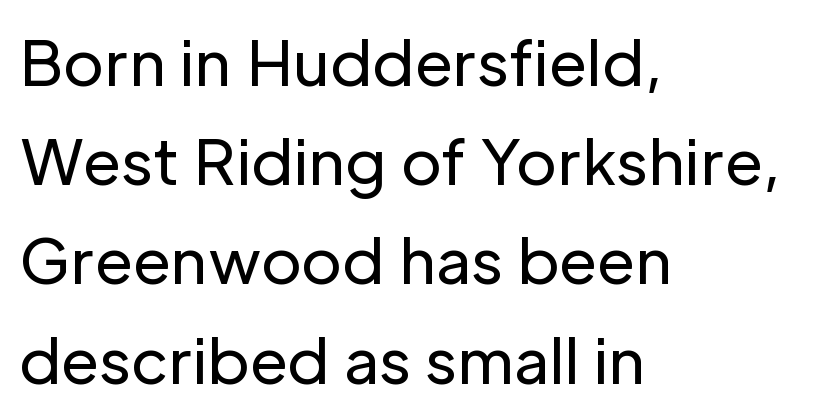
The image shows 62 px regular-weight sans-serif type, upright; set left-aligned, normal line spacing (1.6x), normal letter spacing, not underlined; low stroke contrast and a medium x-height.
